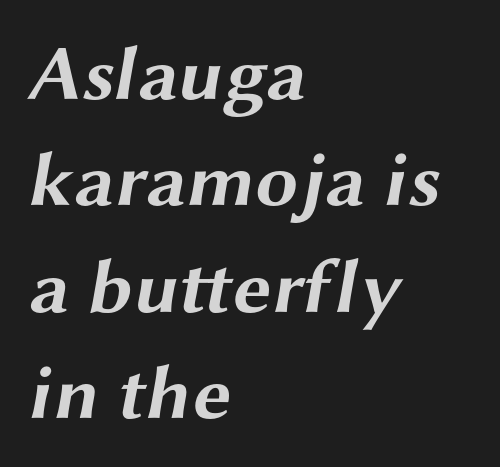
Visually the block forms a straight wall on the left and a jagged coastline on the right. Heavy-handed strokes throughout: this text is bold. Rows of type keep a routine distance in the vertical direction. The space directly below the letters is spotless.
